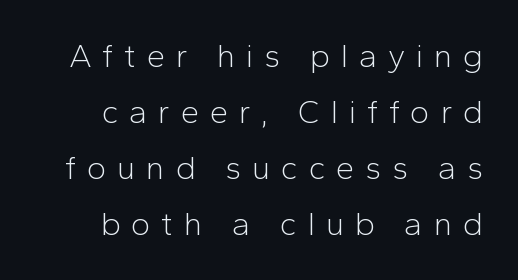
Q: Is the text bold? A: No.
Q: Is the text italic (slanted)? A: No, it is upright.
Q: Is the typeface a serif or a sans-serif typeface? A: Sans-serif.
Q: Is the text underlined? A: No.
Q: Is the spacing between letters normal or unusually wide? A: Unusually wide.
Q: Is the spacing between lines tight, normal or loose? A: Normal.
Q: Width (condensed, normal, or wide)? A: Normal.
Q: Stroke contrast? A: Low.
Q: x-height? A: Medium.
Q: Monospaced? A: No.
